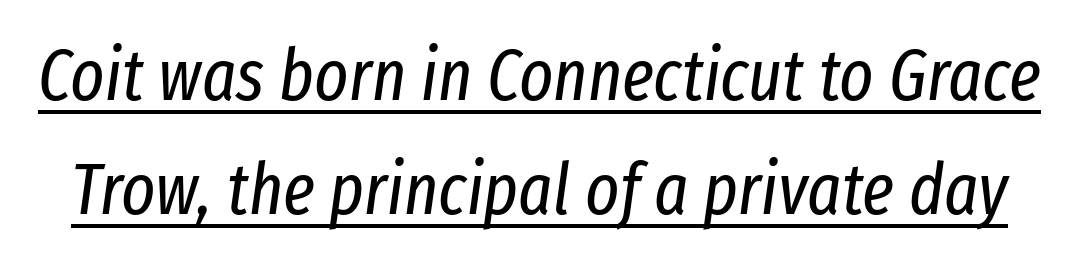
It's the slanting kind of type. Baseline-to-baseline distance is the conventional proportion of letter height. The specimen includes a rule beneath the text block's lines. Students, note that the glyphs here touch the page at normal intervals. Do the characters align in a grid? No, the font is proportional.
